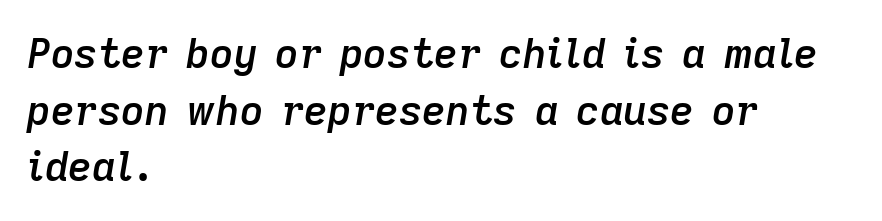
{"italic": "yes", "lean": "right", "slant_degrees": 9, "bold": "semi", "weight": "semibold", "width": "normal", "stroke_contrast": "low", "x_height": "medium", "monospaced": "no", "underline": "no", "align": "left", "line_spacing": "normal", "line_spacing_ratio": 1.38, "letter_spacing": "normal", "letter_spacing_em": 0.0, "glyph_px": 41}
